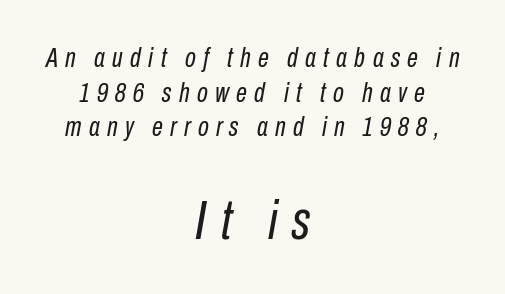
Q: Is the text bold? A: No.
Q: Is the text italic (slanted)? A: Yes, it leans right by about 10 degrees.
Q: Is the text underlined? A: No.
Q: How is the paragraph aligned? A: Centered.
Q: Is the spacing between letters normal or unusually wide? A: Unusually wide.
Q: Which block of text is set in a larger size, the first (top) or the second (bottom)? A: The second (bottom) one.
Q: Width (condensed, normal, or wide)? A: Condensed.
Q: Stroke contrast? A: Low.
Q: x-height? A: Medium.
Q: Monospaced? A: No.
